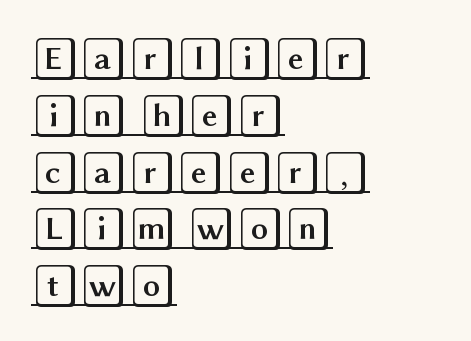
Q: Is the text italic (slanted)? A: No, it is upright.
Q: Is the text underlined? A: Yes.
Q: How is the paragraph aligned? A: Left-aligned.
Q: Is the spacing between letters normal or unusually wide? A: Normal.
Q: Is the spacing between lines tight, normal or loose? A: Normal.
Q: Width (condensed, normal, or wide)? A: Wide.
Q: x-height? A: Large.
